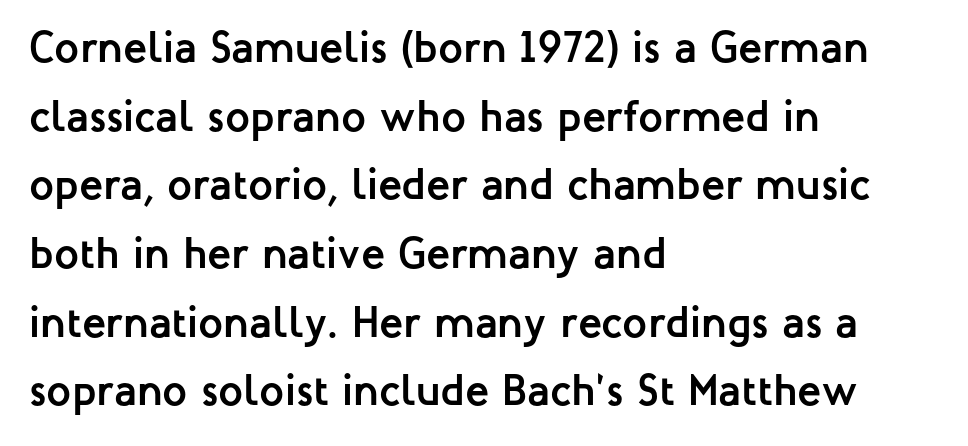
{"serif": "no", "italic": "no", "bold": "yes", "weight": "semibold", "width": "normal", "stroke_contrast": "low", "x_height": "medium", "monospaced": "no", "underline": "no", "align": "left", "line_spacing": "normal", "line_spacing_ratio": 1.56, "letter_spacing": "normal", "letter_spacing_em": 0.0, "glyph_px": 44}
